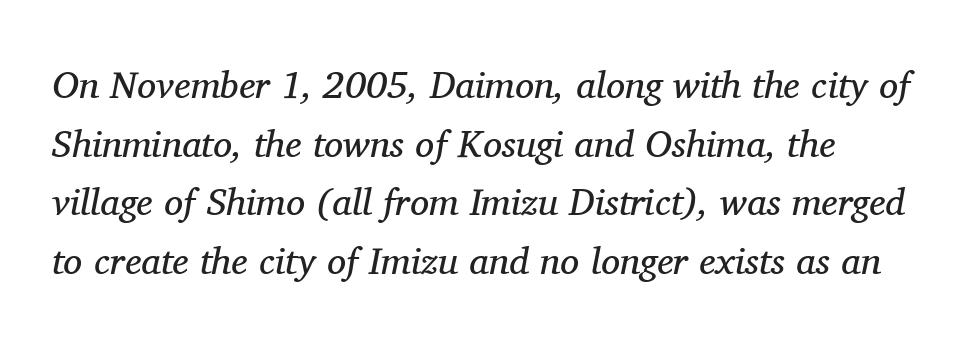
Q: Is the text bold? A: No.
Q: Is the text italic (slanted)? A: Yes, it leans right by about 11 degrees.
Q: Is the typeface a serif or a sans-serif typeface? A: Serif.
Q: Is the text underlined? A: No.
Q: Is the spacing between letters normal or unusually wide? A: Normal.
Q: Is the spacing between lines tight, normal or loose? A: Normal.
Q: Width (condensed, normal, or wide)? A: Normal.
Q: Stroke contrast? A: Medium.
Q: x-height? A: Medium.
Q: Monospaced? A: No.
